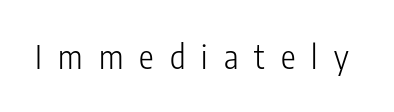
The image shows 33 px light, condensed sans-serif type, upright; set unusually wide letter spacing (+0.49 em), not underlined; low stroke contrast and a medium x-height.
